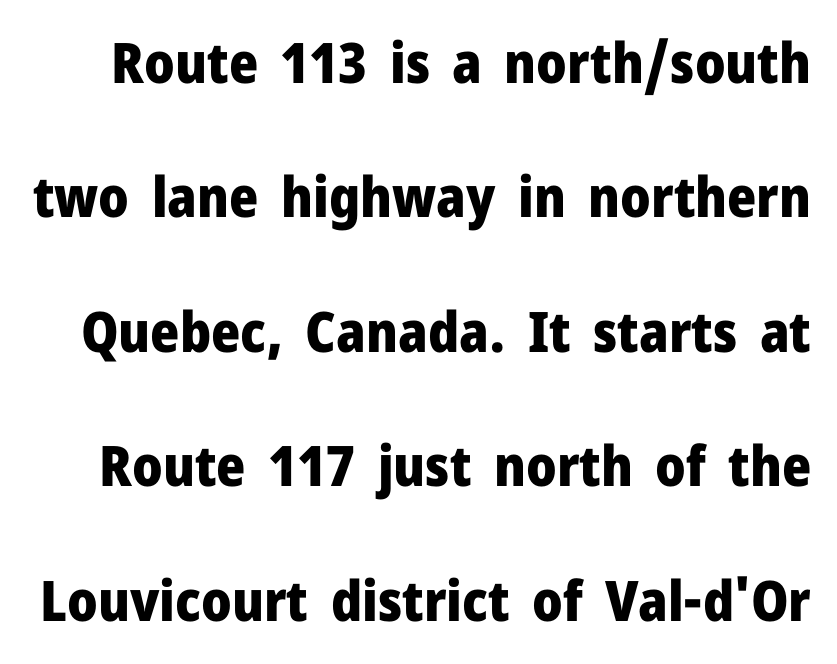
{"serif": "no", "italic": "no", "bold": "yes", "weight": "heavy", "width": "normal", "stroke_contrast": "low", "x_height": "medium", "monospaced": "no", "underline": "no", "line_spacing": "loose", "line_spacing_ratio": 2.4, "letter_spacing": "normal", "letter_spacing_em": 0.0, "glyph_px": 56}
